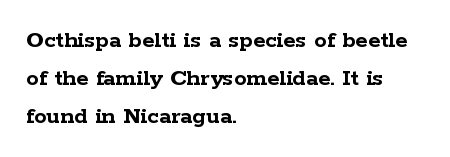
Leftover space on each line is placed entirely after the last word. Normally led — the rows are evenly, conventionally spaced. Type without underlining. Here the glyphs are tracked normally, forming tight word shapes.
